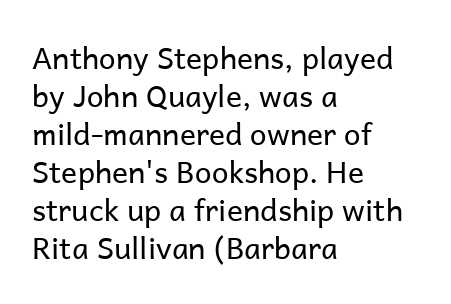
{"serif": "no", "italic": "no", "bold": "no", "weight": "regular", "width": "normal", "stroke_contrast": "low", "x_height": "medium", "monospaced": "no", "underline": "no", "align": "left", "line_spacing": "normal", "line_spacing_ratio": 1.27, "letter_spacing": "normal", "letter_spacing_em": 0.0, "glyph_px": 30}
